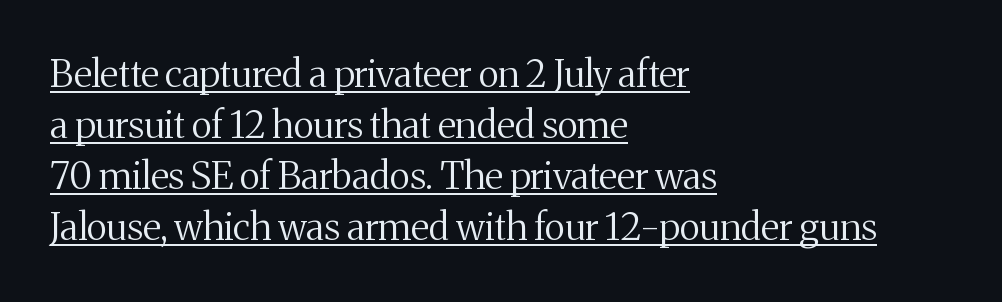
The image shows 37 px regular-weight serif type, upright; set left-aligned, normal line spacing (1.38x), normal letter spacing, underlined; medium stroke contrast and a medium x-height.
